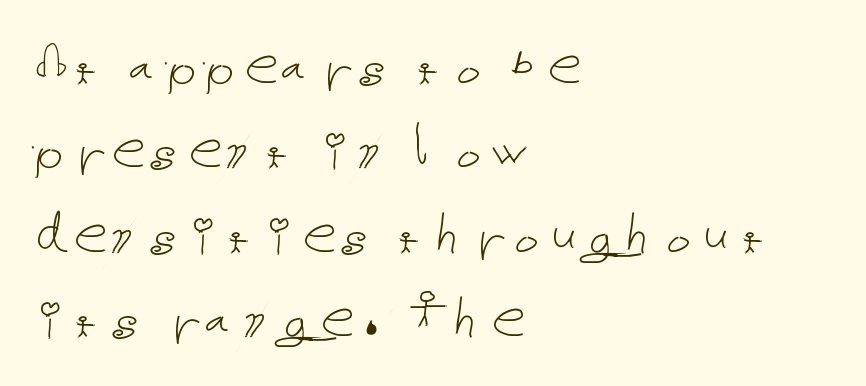
Q: Is the text bold? A: No.
Q: Is the text italic (slanted)? A: No, it is upright.
Q: Is the text underlined? A: No.
Q: How is the paragraph aligned? A: Left-aligned.
Q: Is the spacing between letters normal or unusually wide? A: Normal.
Q: Width (condensed, normal, or wide)? A: Normal.
Q: Stroke contrast? A: Low.
Q: x-height? A: Medium.
